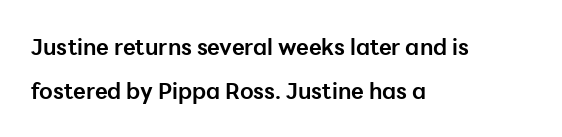
{"italic": "no", "bold": "yes", "underline": "no", "align": "left", "line_spacing": "loose", "line_spacing_ratio": 1.99, "letter_spacing": "normal", "letter_spacing_em": 0.0, "glyph_px": 22}
